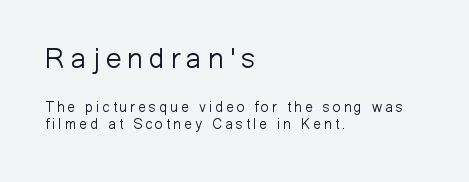
The rag falls on the right side of this text block. Typographically, this falls in the sans-serif category. No extra ink here — the face is not bold. The specimen reads as upright at a glance. A typesetter would call this proportional, since set widths differ per character. The baseline area is clear.
